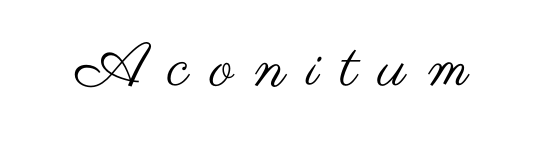
Q: Is the text bold? A: No.
Q: Is the text italic (slanted)? A: Yes.
Q: Is the typeface a serif or a sans-serif typeface? A: Sans-serif.
Q: Is the text underlined? A: No.
Q: Is the spacing between letters normal or unusually wide? A: Unusually wide.
Q: Width (condensed, normal, or wide)? A: Wide.
Q: Stroke contrast? A: Medium.
Q: x-height? A: Small.
Q: Monospaced? A: No.
